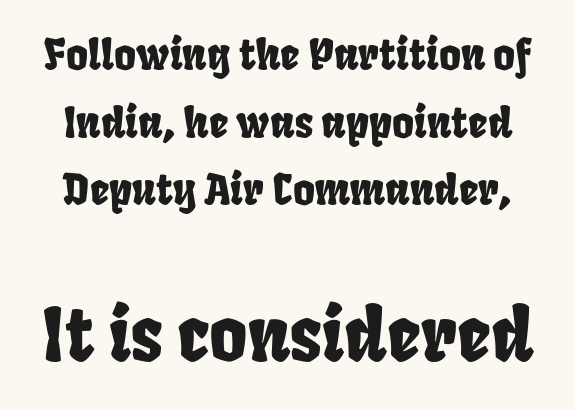
Interline gaps are of average width in this sample. The text was rendered using a sans face with plain stroke endings. Each letter keeps its own natural width here, so spacing adapts to shape. Any mark beneath the type? The region is blank.
